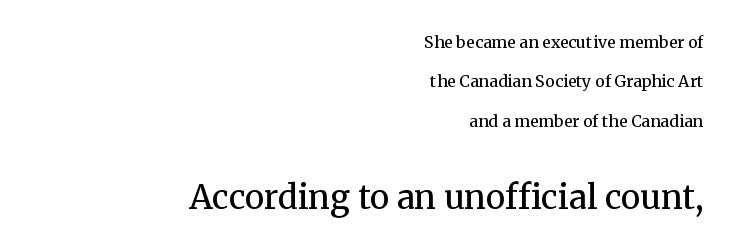
The image shows 33 px regular-weight serif type, upright; set right-aligned, loose line spacing (2.46x), normal letter spacing, not underlined; the second (bottom) block is 2.06x larger; medium stroke contrast and a medium x-height.
